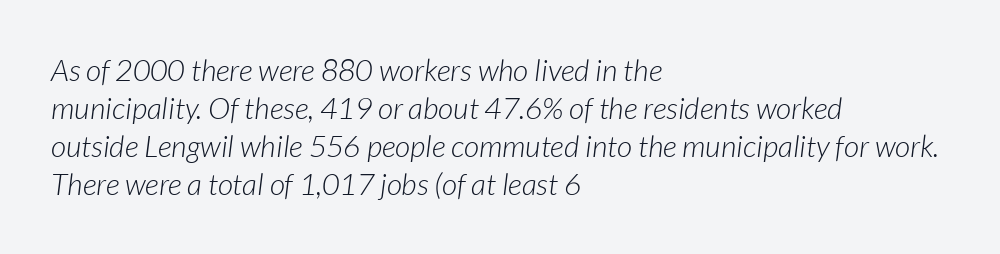
The image shows 30 px light type, italic (leaning right); set left-aligned, normal line spacing (1.27x), normal letter spacing, not underlined; low stroke contrast and a medium x-height.
